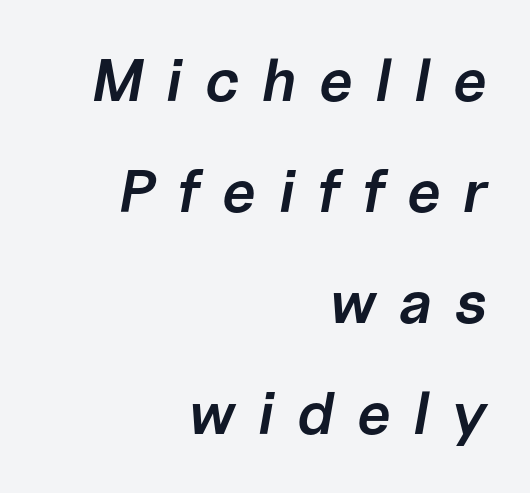
{"italic": "yes", "lean": "right", "slant_degrees": 10, "bold": "semi", "weight": "semibold", "width": "normal", "stroke_contrast": "low", "x_height": "medium", "monospaced": "no", "underline": "no", "align": "right", "line_spacing_ratio": 1.85, "letter_spacing": "wide", "letter_spacing_em": 0.37, "glyph_px": 60}
